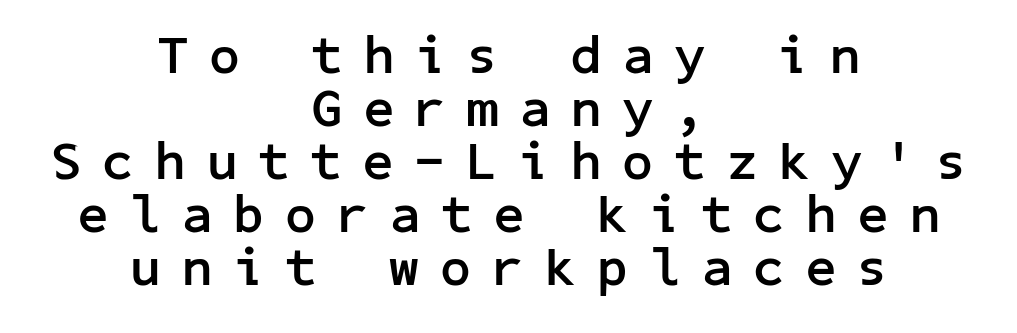
Q: Is the text bold? A: Yes.
Q: Is the text italic (slanted)? A: No, it is upright.
Q: Is the typeface a serif or a sans-serif typeface? A: Sans-serif.
Q: Is the text underlined? A: No.
Q: How is the paragraph aligned? A: Centered.
Q: Is the spacing between letters normal or unusually wide? A: Unusually wide.
Q: Is the spacing between lines tight, normal or loose? A: Tight.
Q: Width (condensed, normal, or wide)? A: Normal.
Q: Stroke contrast? A: Low.
Q: x-height? A: Medium.
